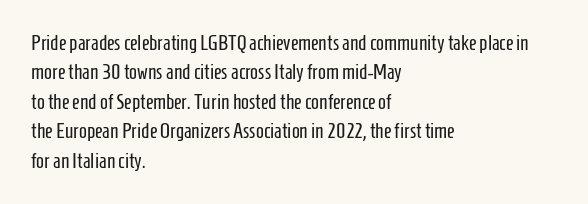
Q: Is the text bold? A: No.
Q: Is the text italic (slanted)? A: No, it is upright.
Q: Is the text underlined? A: No.
Q: How is the paragraph aligned? A: Left-aligned.
Q: Is the spacing between letters normal or unusually wide? A: Normal.
Q: Is the spacing between lines tight, normal or loose? A: Normal.
